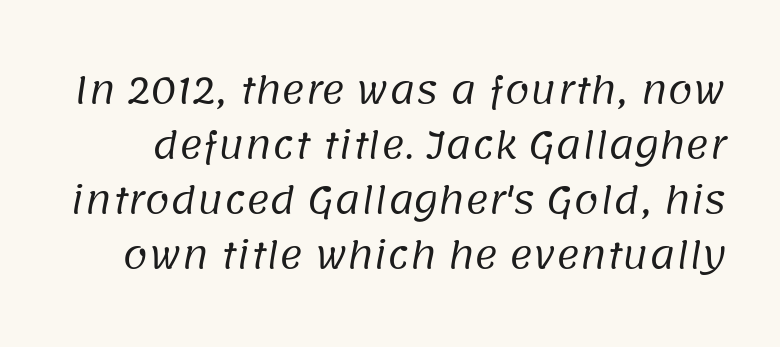
The image shows 36 px regular-weight sans-serif type; set normal line spacing (1.53x), normal letter spacing, not underlined; low stroke contrast and a large x-height.
